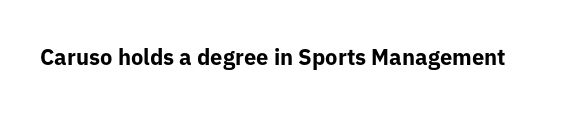
Q: Is the text bold? A: Yes.
Q: Is the text italic (slanted)? A: No, it is upright.
Q: Is the text underlined? A: No.
Q: Is the spacing between letters normal or unusually wide? A: Normal.
